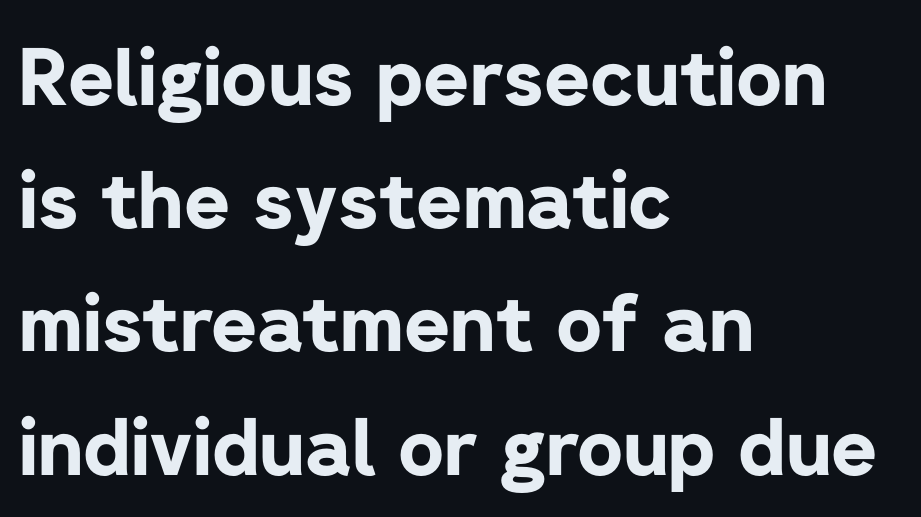
Type style note: lacks serifs. In CSS terms this would be text-align: left. Between one letter and the next there's only the usual sliver of space. Check the space under the baseline: it is left empty. You could not count columns in this text — the font is proportionally spaced.
